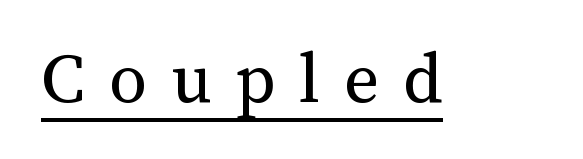
Q: Is the text bold? A: No.
Q: Is the text italic (slanted)? A: No, it is upright.
Q: Is the text underlined? A: Yes.
Q: Is the spacing between letters normal or unusually wide? A: Unusually wide.
Q: Width (condensed, normal, or wide)? A: Normal.
Q: Stroke contrast? A: Medium.
Q: x-height? A: Medium.
Q: Monospaced? A: No.
